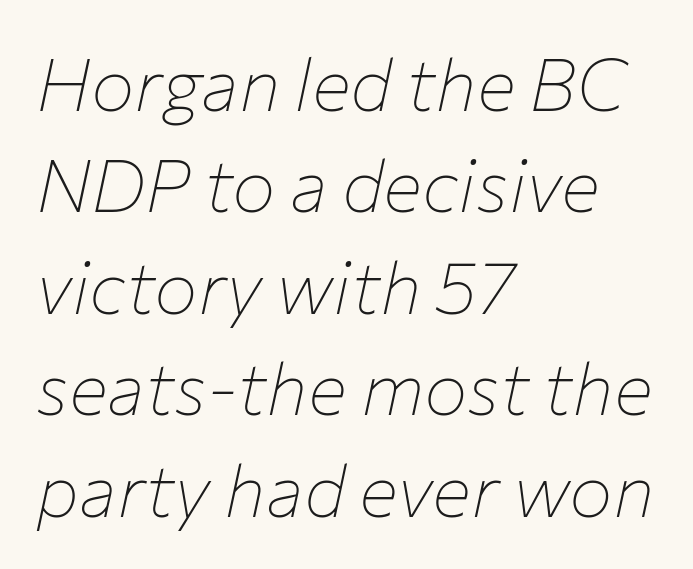
Letters have the restrained weight of plain body copy at most. Glance below the letters and you will spot only blank space. This sample keeps an unexceptional amount of space between lines. Proportional: the letters do not fall into vertical columns. Style check: oblique.
